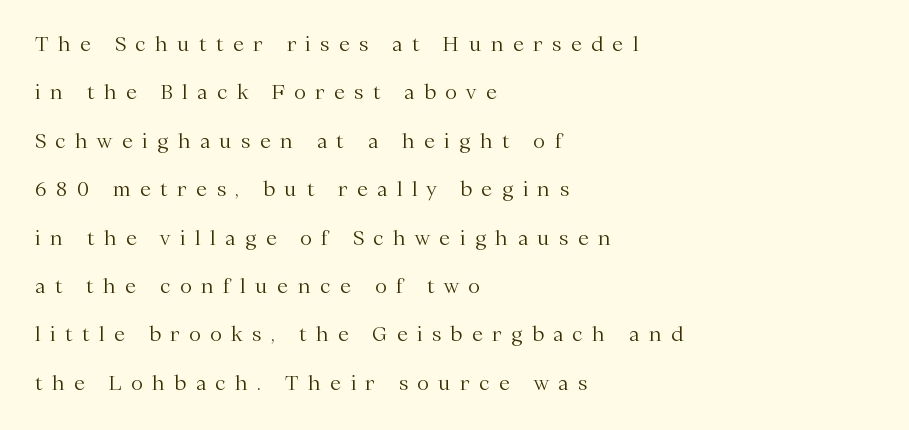
{"italic": "no", "bold": "no", "underline": "no", "align": "left", "line_spacing": "loose", "line_spacing_ratio": 2.42, "letter_spacing": "wide", "letter_spacing_em": 0.47, "glyph_px": 20}
